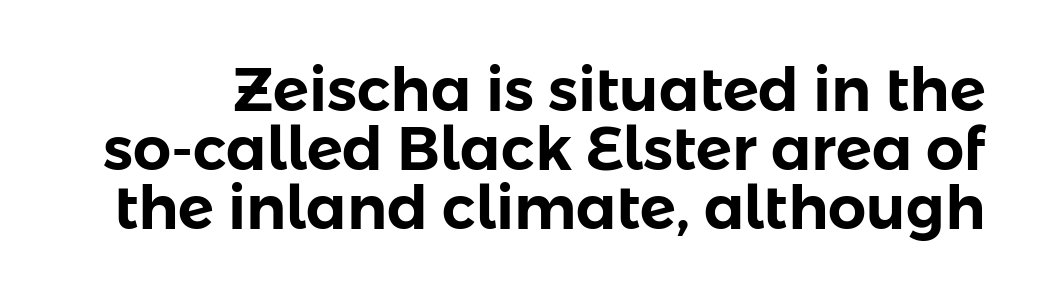
{"serif": "no", "italic": "no", "width": "normal", "stroke_contrast": "low", "x_height": "medium", "monospaced": "no", "underline": "no", "line_spacing": "tight", "line_spacing_ratio": 0.98, "letter_spacing": "normal", "letter_spacing_em": 0.0, "glyph_px": 60}
